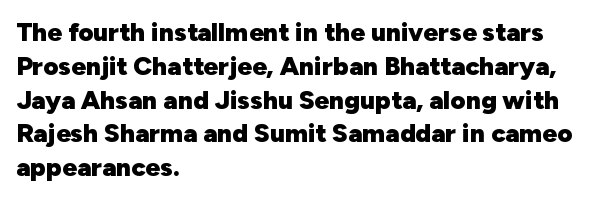
{"italic": "no", "bold": "yes", "underline": "no", "align": "left", "line_spacing": "normal", "line_spacing_ratio": 1.3, "letter_spacing": "normal", "letter_spacing_em": 0.0, "glyph_px": 26}
